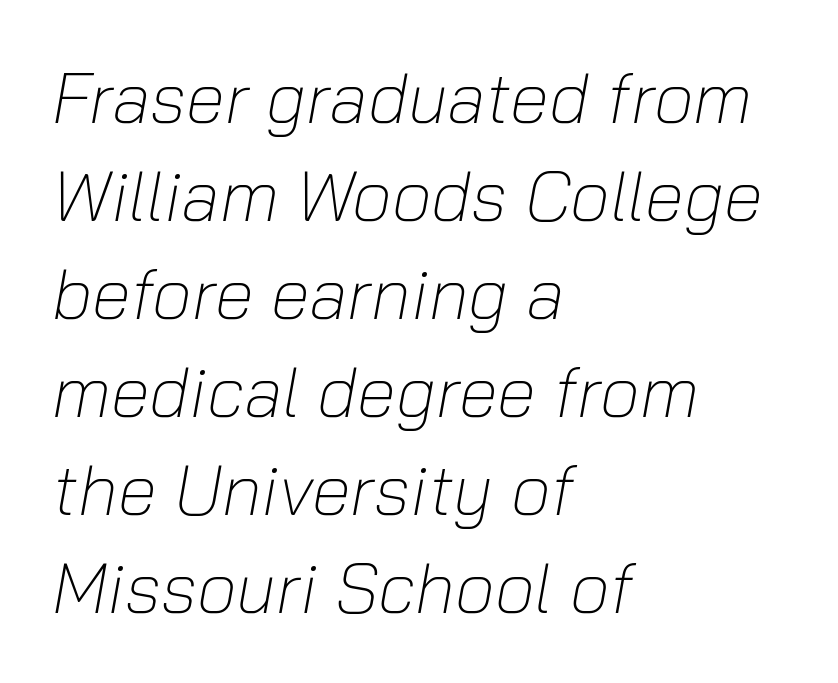
Q: Is the text bold? A: No.
Q: Is the text italic (slanted)? A: Yes, it leans right by about 10 degrees.
Q: Is the text underlined? A: No.
Q: How is the paragraph aligned? A: Left-aligned.
Q: Is the spacing between letters normal or unusually wide? A: Normal.
Q: Is the spacing between lines tight, normal or loose? A: Normal.
Q: Width (condensed, normal, or wide)? A: Normal.
Q: Stroke contrast? A: Low.
Q: x-height? A: Medium.
Q: Monospaced? A: No.
